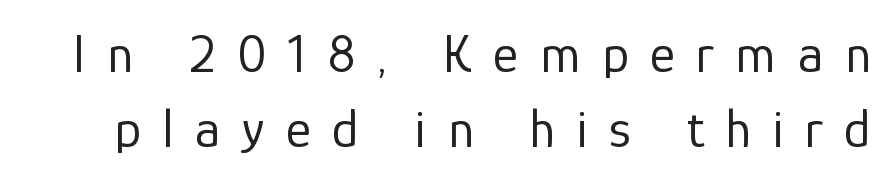
{"serif": "no", "italic": "no", "bold": "no", "weight": "regular", "width": "normal", "stroke_contrast": "low", "x_height": "medium", "monospaced": "no", "underline": "no", "line_spacing": "normal", "line_spacing_ratio": 1.38, "letter_spacing": "wide", "letter_spacing_em": 0.4, "glyph_px": 54}
